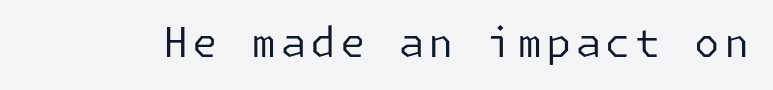
Underline: absent. Italic? Not at all — the glyphs are vertical. On a weight scale, this lands at 450 or below. Each letter's strokes conclude bluntly, with no projecting serifs.
